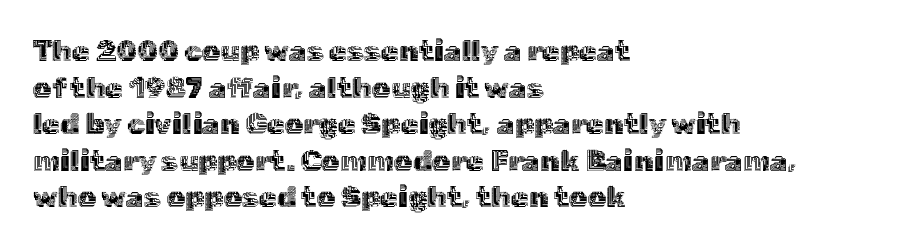
{"italic": "no", "width": "normal", "x_height": "medium", "monospaced": "no", "underline": "no", "align": "left", "line_spacing": "normal", "line_spacing_ratio": 1.26, "letter_spacing": "normal", "letter_spacing_em": 0.0, "glyph_px": 29}
